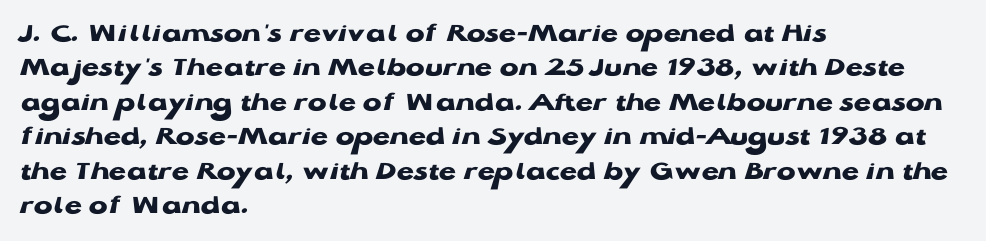
{"serif": "no", "italic": "no", "bold": "yes", "weight": "heavy", "width": "wide", "stroke_contrast": "low", "x_height": "medium", "monospaced": "no", "underline": "no", "align": "left", "line_spacing_ratio": 1.23, "letter_spacing": "normal", "letter_spacing_em": 0.0, "glyph_px": 28}
